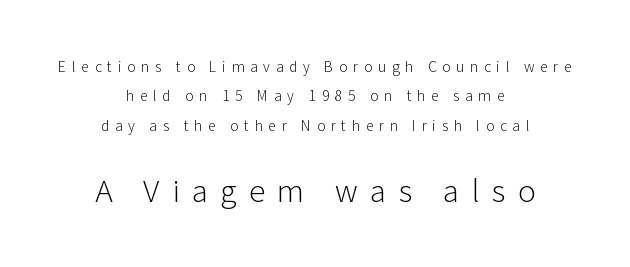
{"serif": "no", "italic": "no", "bold": "no", "weight": "light", "width": "normal", "stroke_contrast": "low", "x_height": "medium", "monospaced": "no", "underline": "no", "align": "center", "line_spacing": "loose", "line_spacing_ratio": 2.1, "letter_spacing": "wide", "letter_spacing_em": 0.41, "larger_block": "second", "size_ratio": 2.14, "glyph_px": 30}
